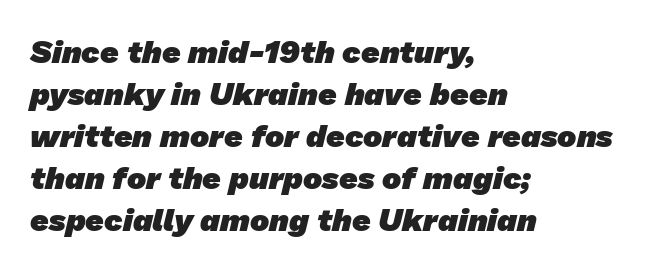
{"serif": "no", "bold": "yes", "weight": "heavy", "width": "normal", "stroke_contrast": "low", "x_height": "medium", "monospaced": "no", "underline": "no", "align": "left", "line_spacing": "normal", "line_spacing_ratio": 1.31, "letter_spacing": "normal", "letter_spacing_em": 0.0, "glyph_px": 32}
